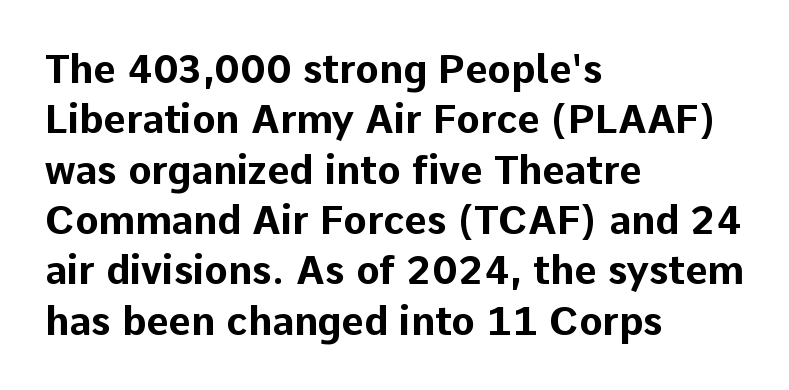
The image shows 39 px bold sans-serif type, upright; set left-aligned, normal line spacing (1.29x), normal letter spacing, not underlined; low stroke contrast and a medium x-height.
